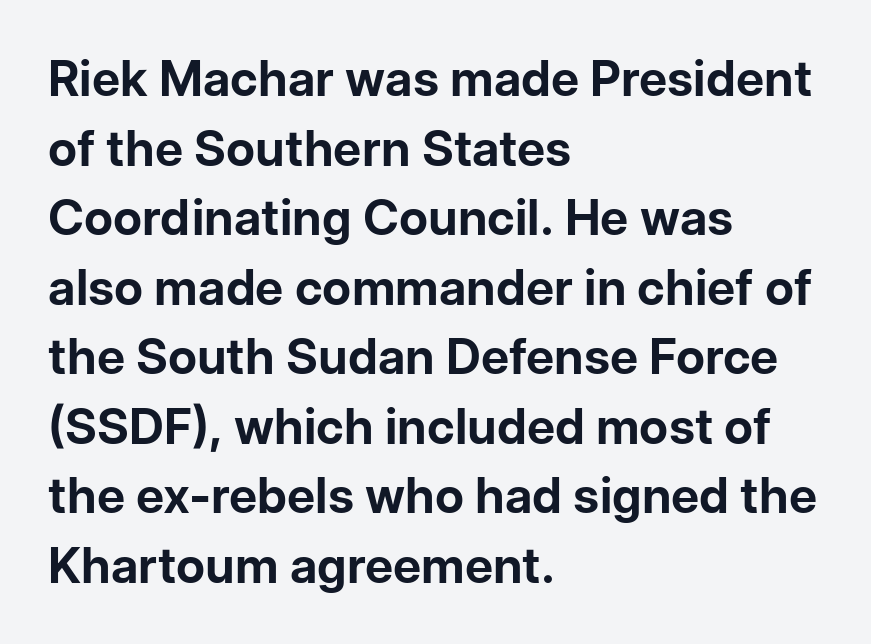
Q: Is the text bold? A: Yes.
Q: Is the text italic (slanted)? A: No, it is upright.
Q: Is the typeface a serif or a sans-serif typeface? A: Sans-serif.
Q: Is the text underlined? A: No.
Q: How is the paragraph aligned? A: Left-aligned.
Q: Is the spacing between letters normal or unusually wide? A: Normal.
Q: Is the spacing between lines tight, normal or loose? A: Normal.
Q: Width (condensed, normal, or wide)? A: Normal.
Q: Stroke contrast? A: Low.
Q: x-height? A: Medium.
Q: Monospaced? A: No.
